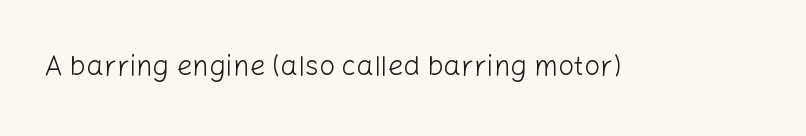
The image shows 28 px light sans-serif type, upright; set normal letter spacing, not underlined; low stroke contrast and a medium x-height.
